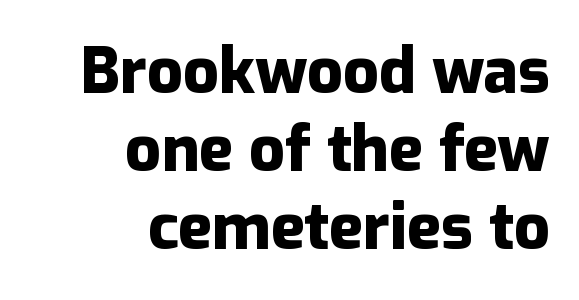
{"serif": "no", "italic": "no", "bold": "yes", "weight": "heavy", "width": "normal", "stroke_contrast": "low", "x_height": "medium", "monospaced": "no", "underline": "no", "align": "right", "line_spacing_ratio": 1.24, "letter_spacing": "normal", "letter_spacing_em": 0.0, "glyph_px": 63}
